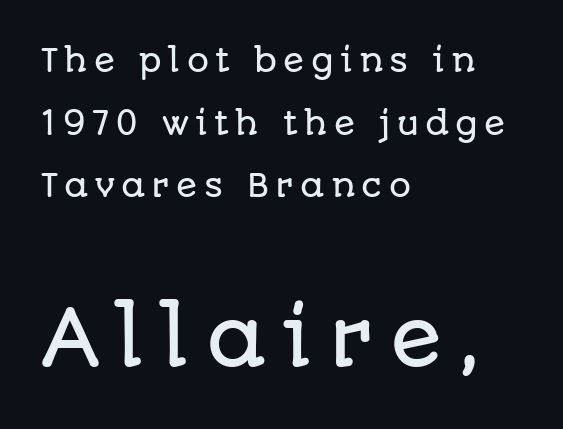
Q: Is the text italic (slanted)? A: No, it is upright.
Q: Is the typeface a serif or a sans-serif typeface? A: Sans-serif.
Q: Is the text underlined? A: No.
Q: How is the paragraph aligned? A: Left-aligned.
Q: Is the spacing between letters normal or unusually wide? A: Unusually wide.
Q: Is the spacing between lines tight, normal or loose? A: Loose.
Q: Which block of text is set in a larger size, the first (top) or the second (bottom)? A: The second (bottom) one.
Q: Width (condensed, normal, or wide)? A: Normal.
Q: Stroke contrast? A: Low.
Q: x-height? A: Large.
Q: Monospaced? A: No.
